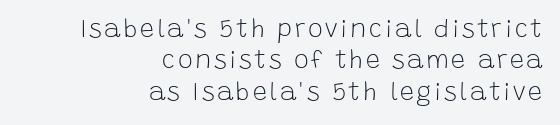
Has an underline been added? It has not. The font's upright variant was chosen for this text. The weight tops out at a normal text grade. Normally led — the rows are evenly, conventionally spaced. Compared with a flush-left layout, this one pins lines to the opposite, right side.
